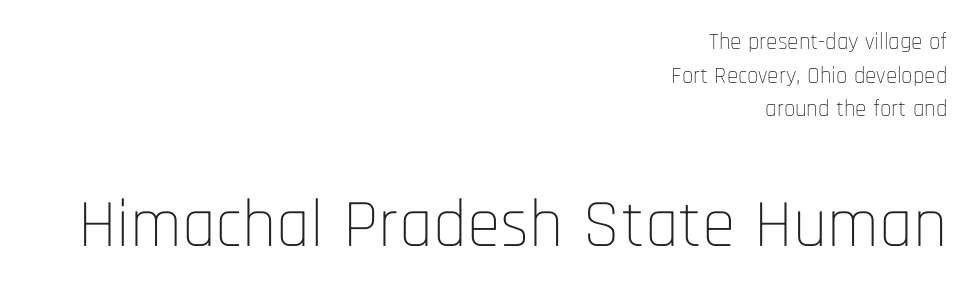
The image shows 68 px thin, condensed sans-serif type, upright; set right-aligned, normal line spacing (1.46x), normal letter spacing, not underlined; the second (bottom) block is 2.96x larger; low stroke contrast and a large x-height.
